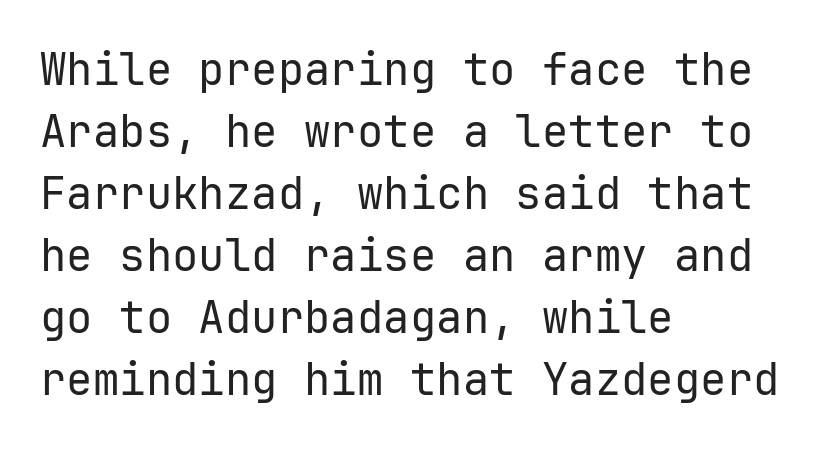
A typesetter would call this leading conventional body-copy spacing. Descenders are the only things crossing below the line. Tall strokes in this sample are plumb rather than angled. Classification — sans serif. Horizontally, the lines are justified to the leading edge only. Each letter, wide or thin by design, is forced into the same width here.
